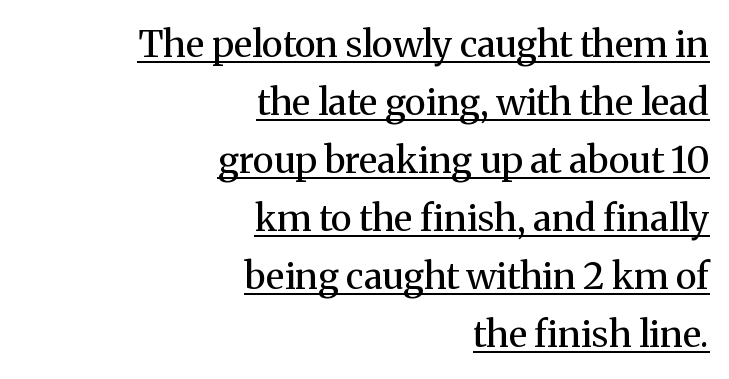
Vertical stems look standard width or narrower in stroke. Glyph-to-glyph distance matches everyday printed text. Check the space under the baseline: a stroke is drawn there. Proportional: the letters do not fall into vertical columns.
